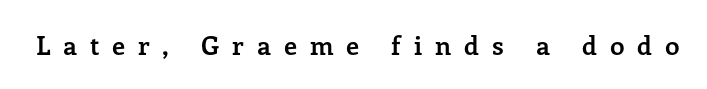
Look at the stroke-to-counter ratio: heavy, a bold. The tracking reads as deliberately expanded to a designer's eye. The space directly below the letters is spotless. Style check: upright.
